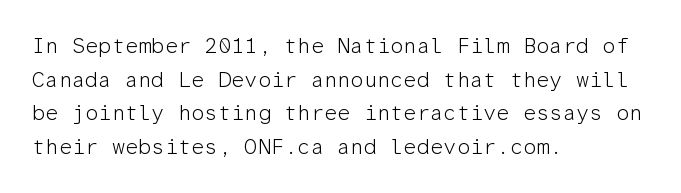
{"italic": "no", "bold": "no", "underline": "no", "align": "left", "line_spacing": "normal", "line_spacing_ratio": 1.6, "letter_spacing": "normal", "letter_spacing_em": 0.0, "glyph_px": 21}
